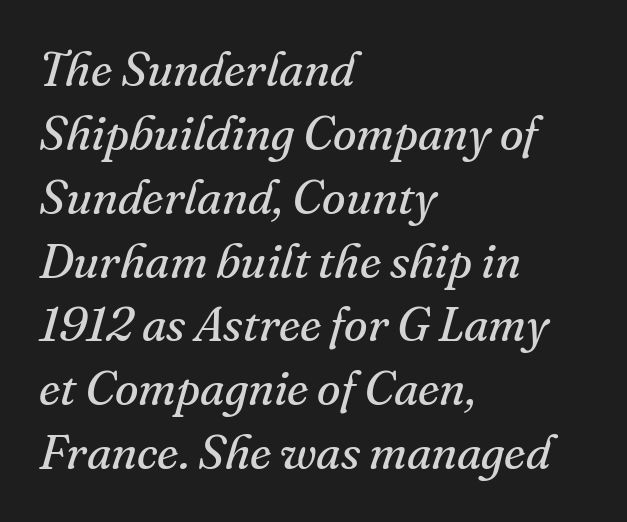
{"serif": "yes", "italic": "yes", "lean": "right", "slant_degrees": 16, "bold": "no", "weight": "regular", "width": "normal", "stroke_contrast": "medium", "x_height": "small", "monospaced": "no", "underline": "no", "align": "left", "line_spacing": "normal", "line_spacing_ratio": 1.33, "letter_spacing": "normal", "letter_spacing_em": 0.0, "glyph_px": 48}
